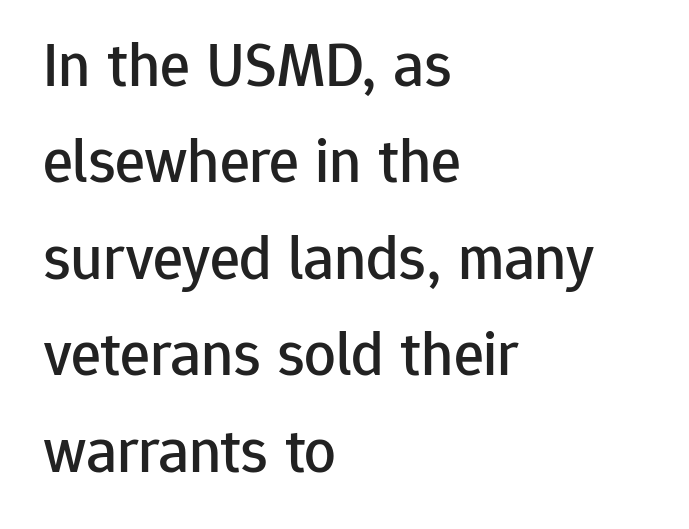
The image shows 63 px sans-serif type, upright; set left-aligned, normal line spacing (1.53x), normal letter spacing, not underlined; low stroke contrast and a medium x-height.
